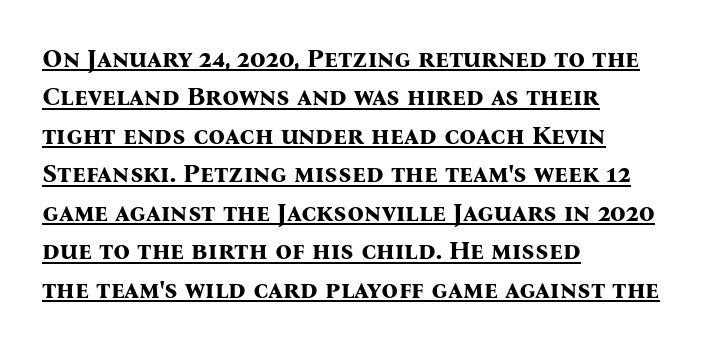
Look at the tracking — it's just the regular setting, nothing added. If you drew a line through each stem, it would be perfectly vertical. The ragged edge is on the right, which tells us the setting is flush left. Honestly, the underline is the first thing you notice here.
